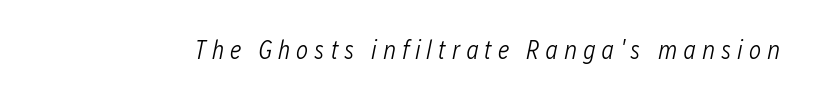
Q: Is the text bold? A: No.
Q: Is the text italic (slanted)? A: Yes, it leans right by about 12 degrees.
Q: Is the text underlined? A: No.
Q: Is the spacing between letters normal or unusually wide? A: Unusually wide.
